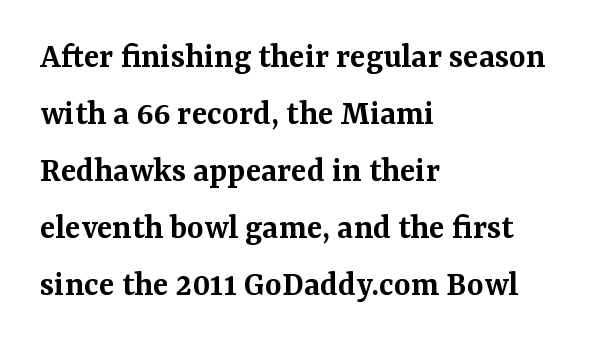
{"serif": "yes", "italic": "no", "bold": "semi", "weight": "semibold", "width": "normal", "stroke_contrast": "medium", "x_height": "medium", "monospaced": "no", "underline": "no", "align": "left", "line_spacing": "normal", "line_spacing_ratio": 1.58, "letter_spacing": "normal", "letter_spacing_em": 0.0, "glyph_px": 36}
